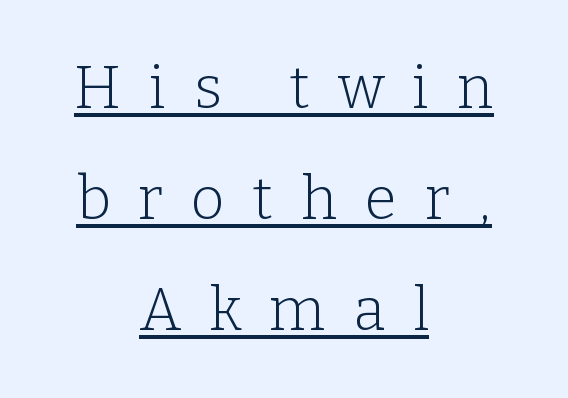
{"serif": "yes", "italic": "no", "bold": "no", "weight": "light", "width": "normal", "stroke_contrast": "low", "x_height": "medium", "monospaced": "no", "underline": "yes", "align": "center", "line_spacing_ratio": 1.88, "letter_spacing": "wide", "letter_spacing_em": 0.47, "glyph_px": 59}
